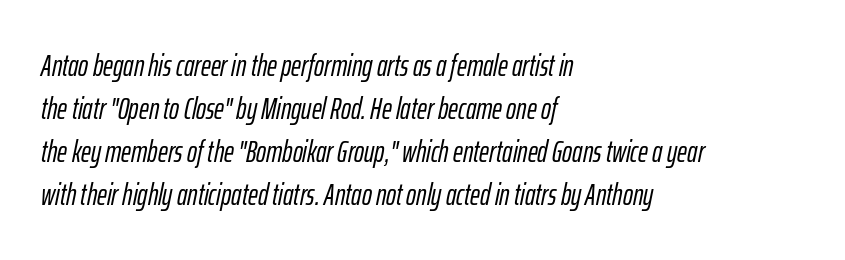
{"italic": "yes", "lean": "right", "slant_degrees": 12, "width": "condensed", "stroke_contrast": "low", "x_height": "medium", "monospaced": "no", "underline": "no", "align": "left", "line_spacing": "normal", "line_spacing_ratio": 1.43, "letter_spacing": "normal", "letter_spacing_em": 0.0, "glyph_px": 30}
